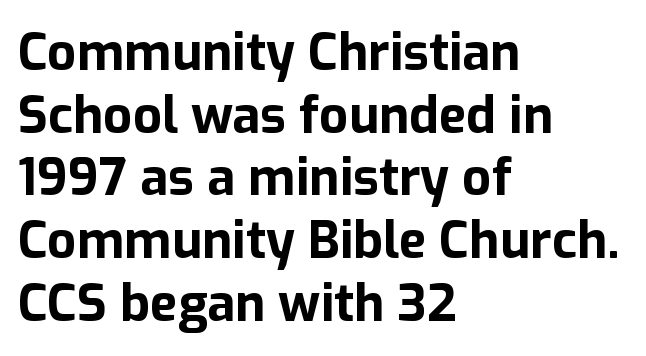
{"serif": "no", "italic": "no", "bold": "yes", "weight": "bold", "width": "normal", "stroke_contrast": "low", "x_height": "medium", "monospaced": "no", "underline": "no", "align": "left", "line_spacing_ratio": 1.23, "letter_spacing": "normal", "letter_spacing_em": 0.0, "glyph_px": 51}
